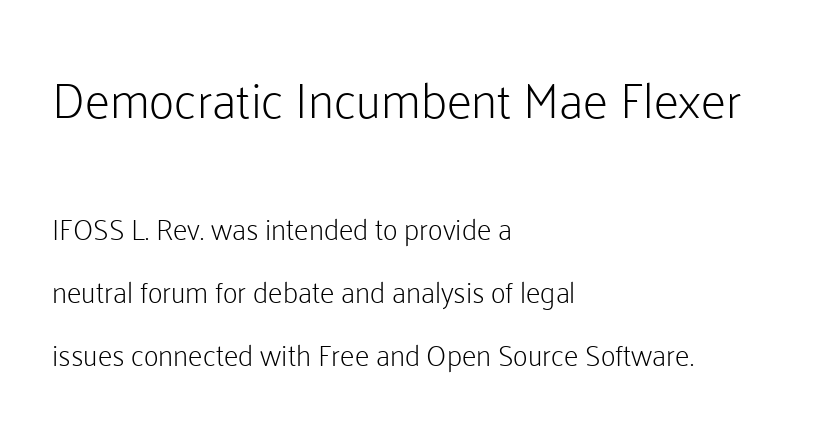
The image shows 50 px light sans-serif type, upright; set left-aligned, loose line spacing (2.18x), normal letter spacing, not underlined; the first (top) block is 1.72x larger; low stroke contrast and a medium x-height.
